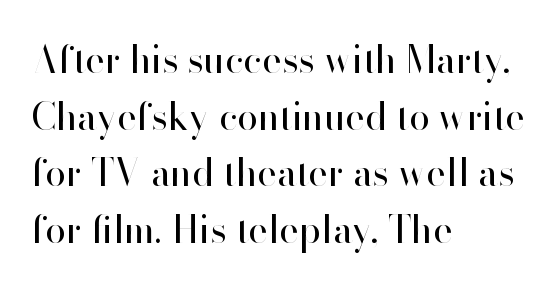
Compared with typical body copy, the letter spacing here is the same. Visually the block forms a straight wall on the left and a jagged coastline on the right. Font category for this specimen: sans-serif. Just letters on the line, the space beneath them empty. Think of a printed novel: that variable character pitch is what you see here. Weight: not bold — regular or lighter.
